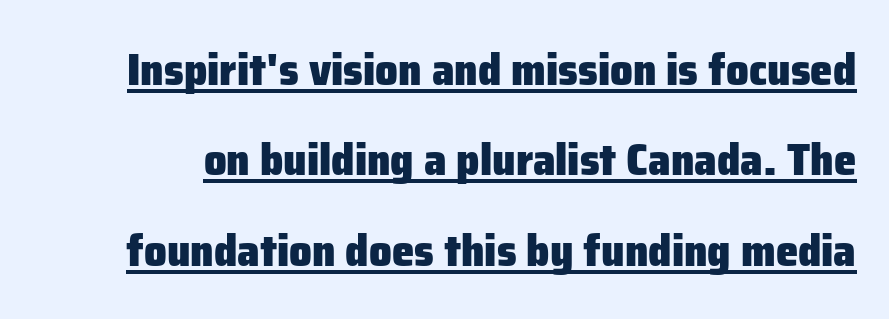
Bold? Absolutely — the strokes are thick and heavy. Each line of the rendering has a horizontal stroke beneath the glyphs. Ordinary non-slanted type is in use. Vertically, the passage feels expansive, rows floating well apart. You could not count columns in this text — the font is proportionally spaced.
